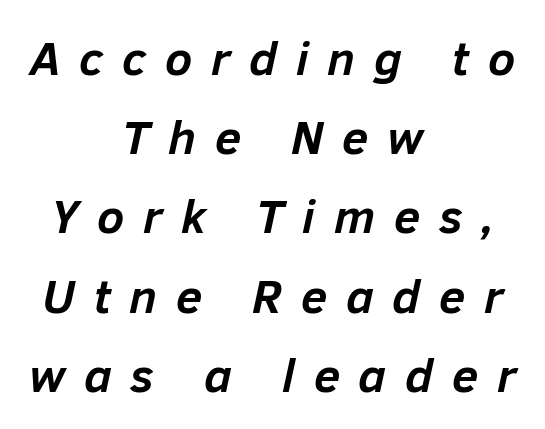
{"italic": "yes", "lean": "right", "slant_degrees": 12, "bold": "yes", "weight": "semibold", "width": "normal", "stroke_contrast": "low", "x_height": "medium", "monospaced": "no", "underline": "no", "align": "center", "line_spacing": "normal", "line_spacing_ratio": 1.65, "letter_spacing": "wide", "letter_spacing_em": 0.39, "glyph_px": 48}
